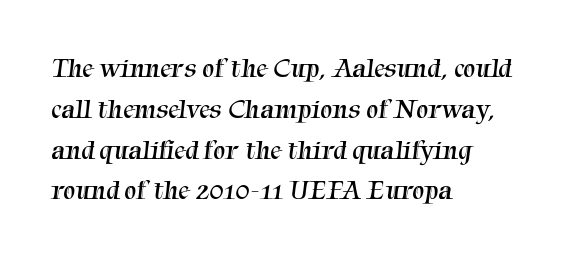
Nothing unusual about the tracking: characters are spaced as the font intends. The compositor pushed each line to the left boundary. Vertical stems look standard width or narrower in stroke. Rule under the text: the space is simply empty. Baseline-to-baseline distance is the conventional proportion of letter height.
